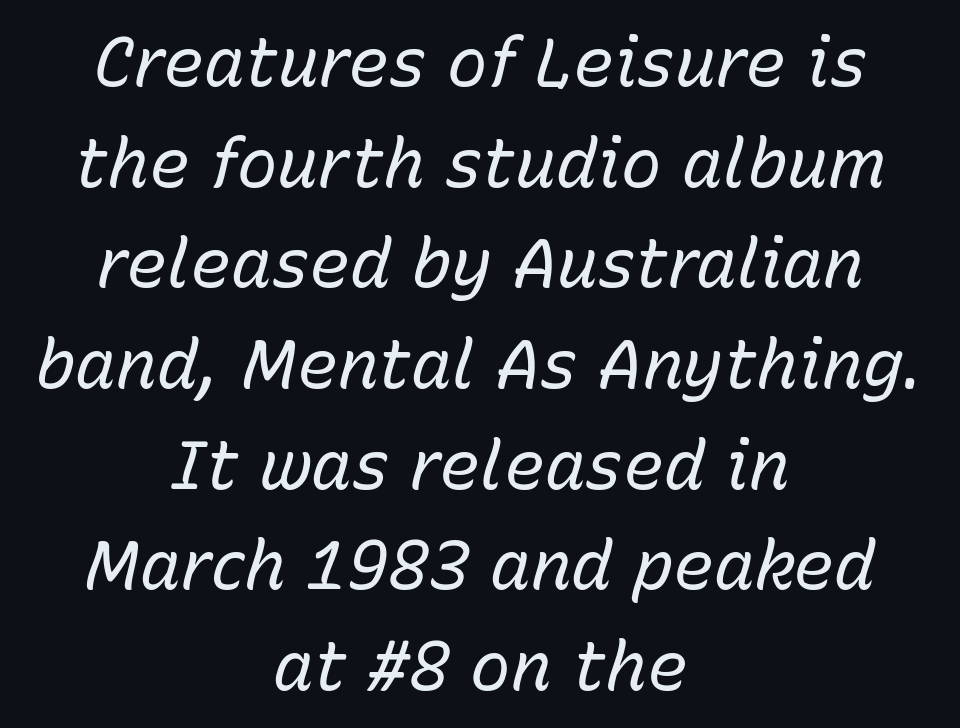
Clear beneath every line of the passage. Think of a printed novel: that variable character pitch is what you see here. Counters stay open thanks to moderate or lighter strokes. A centered setting, common on invitations and titles, is used for this passage. Tracking value appears to be zero — textbook default spacing. The rendering applies a slant to the glyphs.
